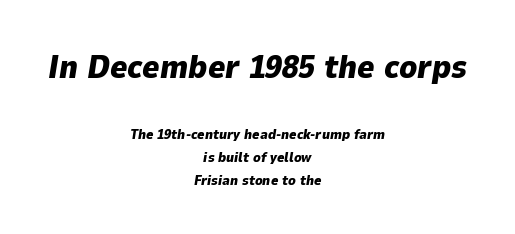
Q: Is the text bold? A: Yes.
Q: Is the text italic (slanted)? A: Yes, it leans right by about 9 degrees.
Q: Is the text underlined? A: No.
Q: How is the paragraph aligned? A: Centered.
Q: Is the spacing between letters normal or unusually wide? A: Normal.
Q: Is the spacing between lines tight, normal or loose? A: Normal.
Q: Which block of text is set in a larger size, the first (top) or the second (bottom)? A: The first (top) one.
Q: Width (condensed, normal, or wide)? A: Normal.
Q: Stroke contrast? A: Low.
Q: x-height? A: Medium.
Q: Monospaced? A: No.
